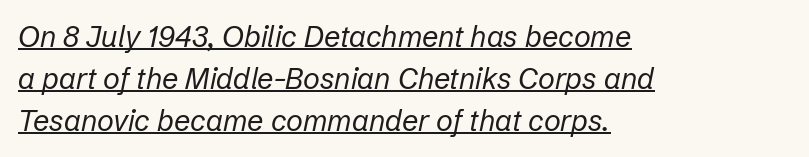
The image shows 29 px regular-weight type, italic (leaning right); set left-aligned, normal line spacing (1.44x), normal letter spacing, underlined; low stroke contrast and a medium x-height.
